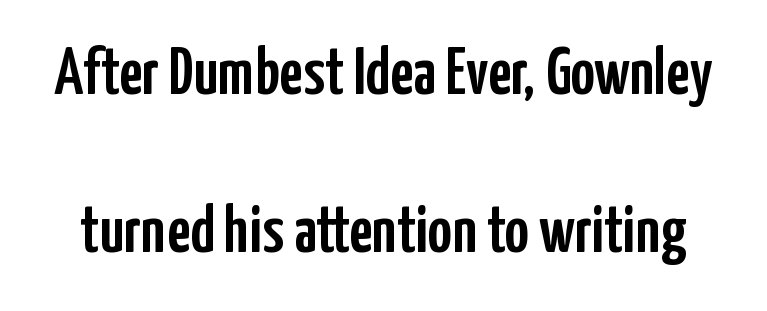
Descender tails drop into unmarked territory. The axis of the letterforms is exactly vertical. Leading is clearly above the norm, producing a sparse column. Each letter keeps its own natural width here, so spacing adapts to shape.
